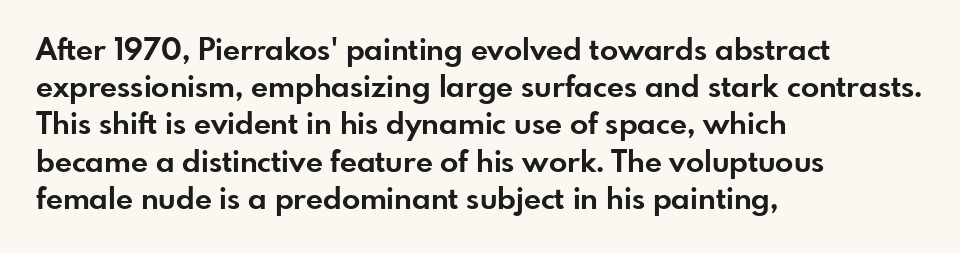
{"serif": "no", "italic": "no", "bold": "yes", "weight": "bold", "width": "normal", "stroke_contrast": "low", "x_height": "small", "monospaced": "no", "underline": "no", "align": "left", "line_spacing_ratio": 1.24, "letter_spacing": "normal", "letter_spacing_em": 0.0, "glyph_px": 30}
